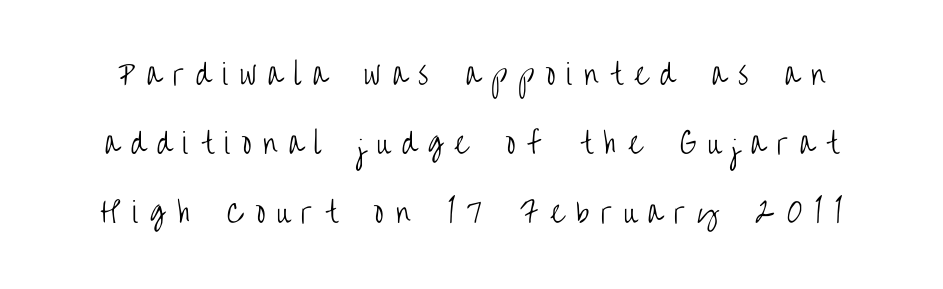
Observe the wide spacing: letters keep a clear distance from each other. Honestly, there is no underline to notice here at all. Is this a fixed-width face? No — the glyphs have proportional, varying widths. Rendered with straight, roman letterforms.
